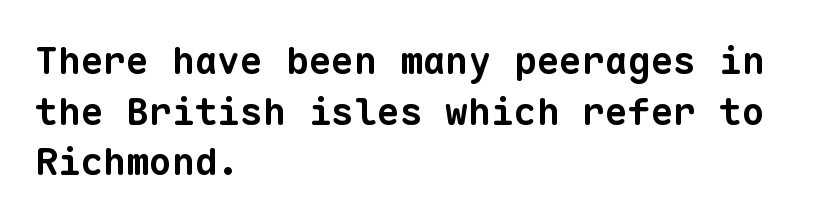
{"serif": "no", "bold": "yes", "weight": "bold", "width": "normal", "stroke_contrast": "low", "x_height": "medium", "monospaced": "yes", "underline": "no", "align": "left", "line_spacing": "normal", "line_spacing_ratio": 1.33, "letter_spacing": "normal", "letter_spacing_em": 0.0, "glyph_px": 38}
